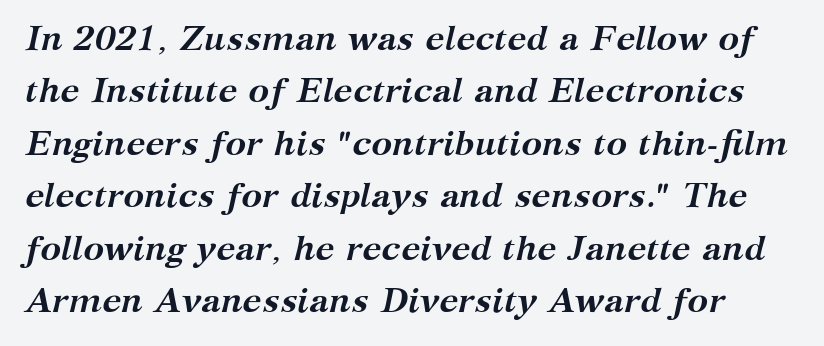
{"serif": "yes", "italic": "yes", "lean": "right", "slant_degrees": 12, "bold": "yes", "weight": "semibold", "width": "normal", "stroke_contrast": "medium", "x_height": "medium", "monospaced": "no", "underline": "no", "line_spacing": "normal", "line_spacing_ratio": 1.5, "letter_spacing": "normal", "letter_spacing_em": 0.0, "glyph_px": 35}
